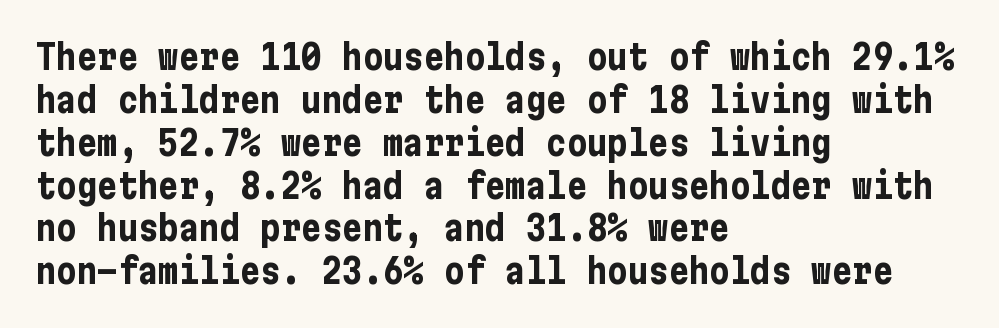
{"serif": "no", "italic": "no", "bold": "yes", "weight": "bold", "width": "condensed", "stroke_contrast": "low", "x_height": "medium", "underline": "no", "align": "left", "line_spacing": "normal", "line_spacing_ratio": 1.26, "letter_spacing": "normal", "letter_spacing_em": 0.0, "glyph_px": 34}
